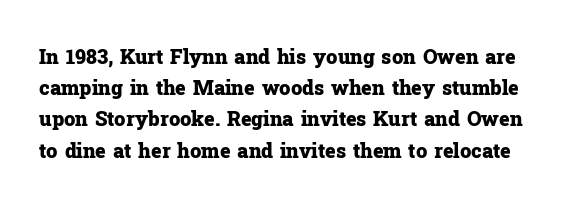
The image shows 20 px bold type, upright; set normal line spacing (1.56x), normal letter spacing, not underlined.
